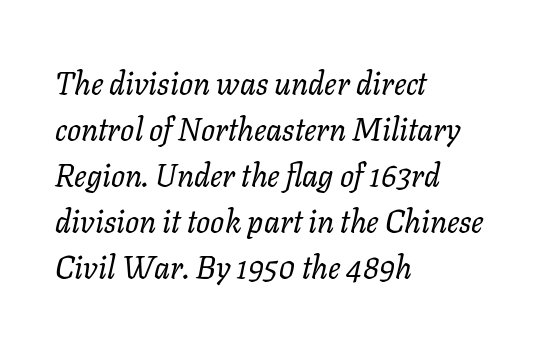
Varying glyph widths throughout — classic text-font behaviour. The passage shown has conventional tracking throughout. Counters stay open thanks to moderate or lighter strokes. Descenders are the only things crossing below the line. In terms of leading, this rendering sits right in the middle.
